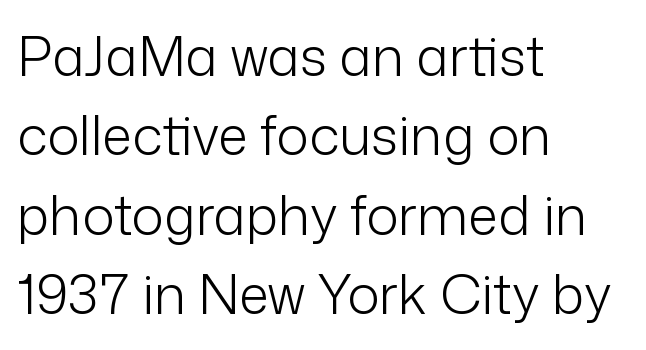
Q: Is the text bold? A: No.
Q: Is the text italic (slanted)? A: No, it is upright.
Q: Is the typeface a serif or a sans-serif typeface? A: Sans-serif.
Q: Is the text underlined? A: No.
Q: How is the paragraph aligned? A: Left-aligned.
Q: Is the spacing between letters normal or unusually wide? A: Normal.
Q: Is the spacing between lines tight, normal or loose? A: Normal.
Q: Width (condensed, normal, or wide)? A: Normal.
Q: Stroke contrast? A: Low.
Q: x-height? A: Medium.
Q: Monospaced? A: No.
